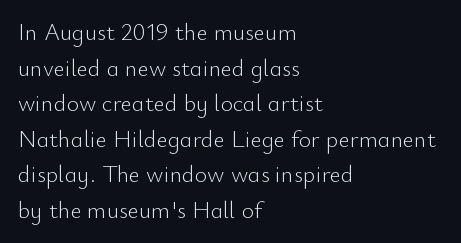
Q: Is the text bold? A: No.
Q: Is the text italic (slanted)? A: No, it is upright.
Q: Is the text underlined? A: No.
Q: How is the paragraph aligned? A: Left-aligned.
Q: Is the spacing between letters normal or unusually wide? A: Normal.
Q: Is the spacing between lines tight, normal or loose? A: Normal.
